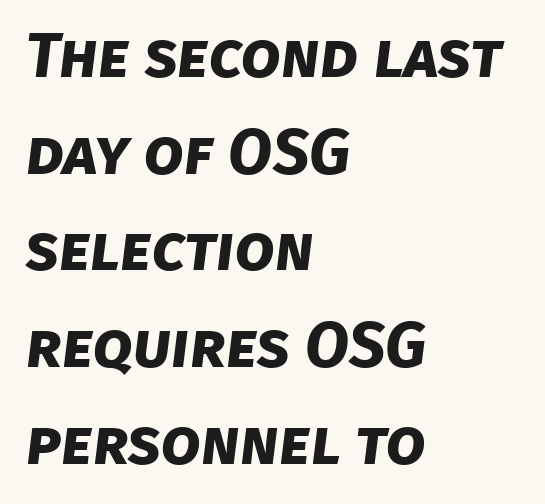
The face used here is a sans, in the tradition of grotesques and geometrics. The passage shown is typed in a proportional face where columns would drift. Reading down the block, your eye returns to a fixed left position each line. Bold? Absolutely — the strokes are thick and heavy.
